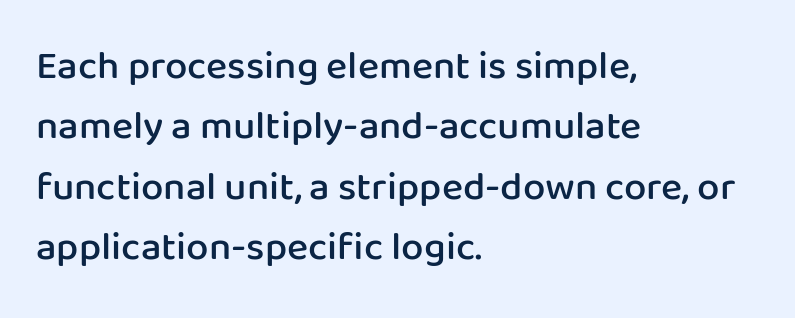
{"serif": "no", "italic": "no", "bold": "semi", "weight": "semibold", "width": "normal", "stroke_contrast": "low", "x_height": "medium", "monospaced": "no", "underline": "no", "align": "left", "line_spacing": "normal", "line_spacing_ratio": 1.51, "letter_spacing": "normal", "letter_spacing_em": 0.0, "glyph_px": 40}
